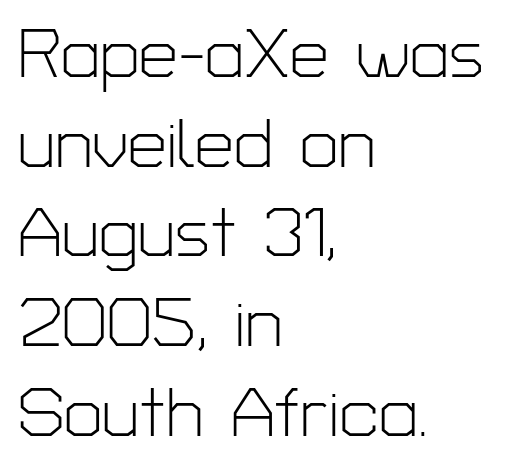
All the whitespace from short lines collects on the right. A typesetter would mark this as roman, not italic. The characters are drawn with everyday or finer stroke widths. Regarding serifs, this sample does without them. What stands out about the letter spacing? Nothing — it is the standard amount. The letters advance in unequal steps, a hallmark of proportional type.
